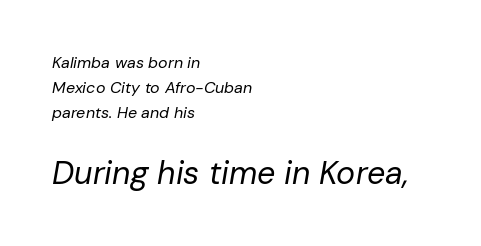
The image shows 32 px regular-weight type, italic (leaning right); set left-aligned, normal line spacing (1.55x), normal letter spacing, not underlined; the second (bottom) block is 2.0x larger; low stroke contrast and a medium x-height.
